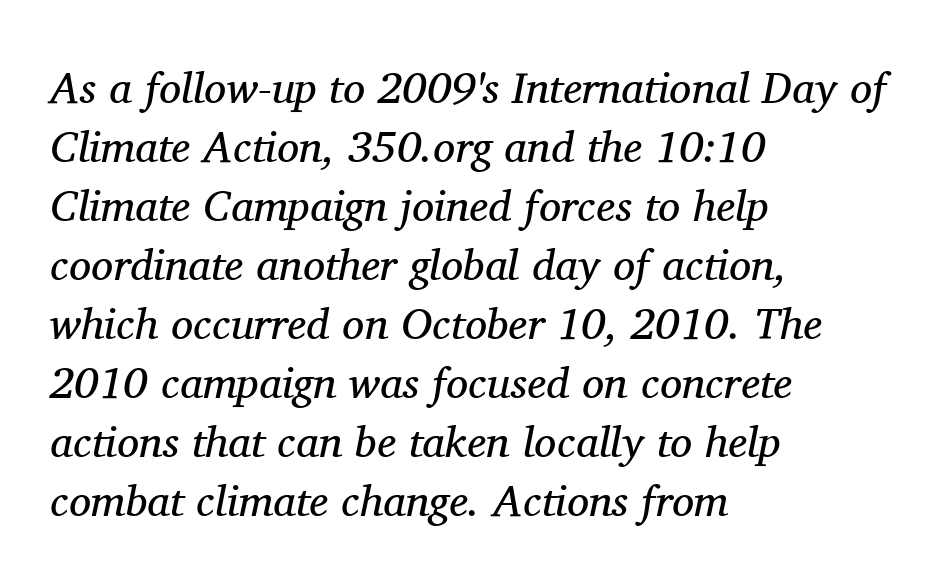
The image shows 44 px regular-weight serif type, italic (leaning right); set left-aligned, normal line spacing (1.34x), normal letter spacing, not underlined; medium stroke contrast and a medium x-height.
